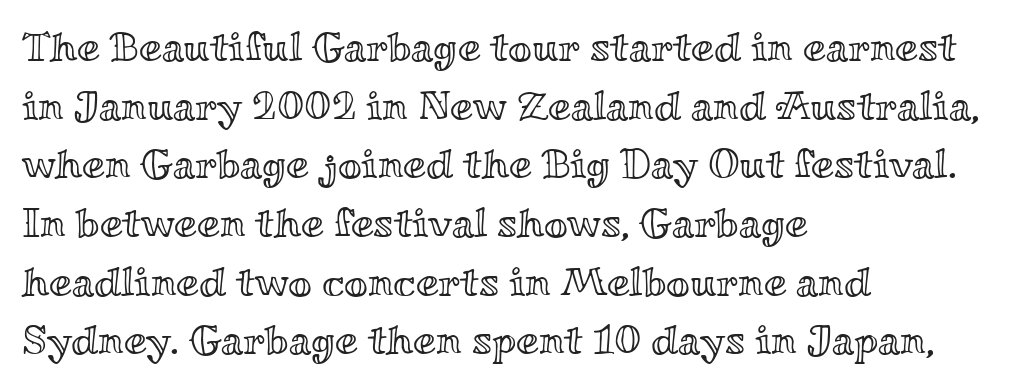
{"italic": "no", "width": "wide", "x_height": "small", "monospaced": "no", "underline": "no", "align": "left", "line_spacing": "normal", "line_spacing_ratio": 1.43, "letter_spacing": "normal", "letter_spacing_em": 0.0, "glyph_px": 41}
